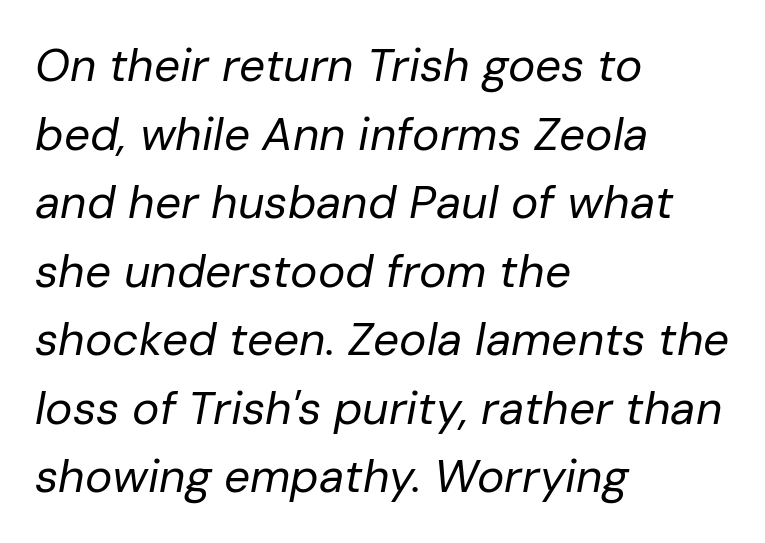
Q: Is the text bold? A: No.
Q: Is the text italic (slanted)? A: Yes, it leans right by about 10 degrees.
Q: Is the text underlined? A: No.
Q: How is the paragraph aligned? A: Left-aligned.
Q: Is the spacing between letters normal or unusually wide? A: Normal.
Q: Is the spacing between lines tight, normal or loose? A: Normal.
Q: Width (condensed, normal, or wide)? A: Normal.
Q: Stroke contrast? A: Low.
Q: x-height? A: Medium.
Q: Monospaced? A: No.
